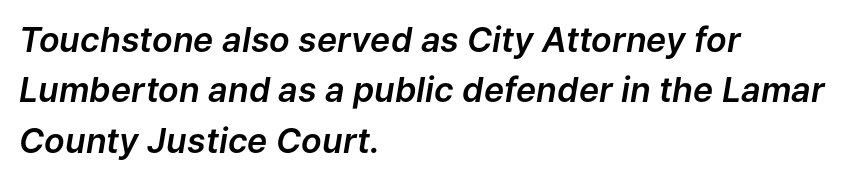
Descenders are the only things crossing below the line. Each word holds together tightly as a unit, with standard inter-letter gaps. Is this a fixed-width face? No — the glyphs have proportional, varying widths. The block of text has a typical density, with ordinary space between rows.
